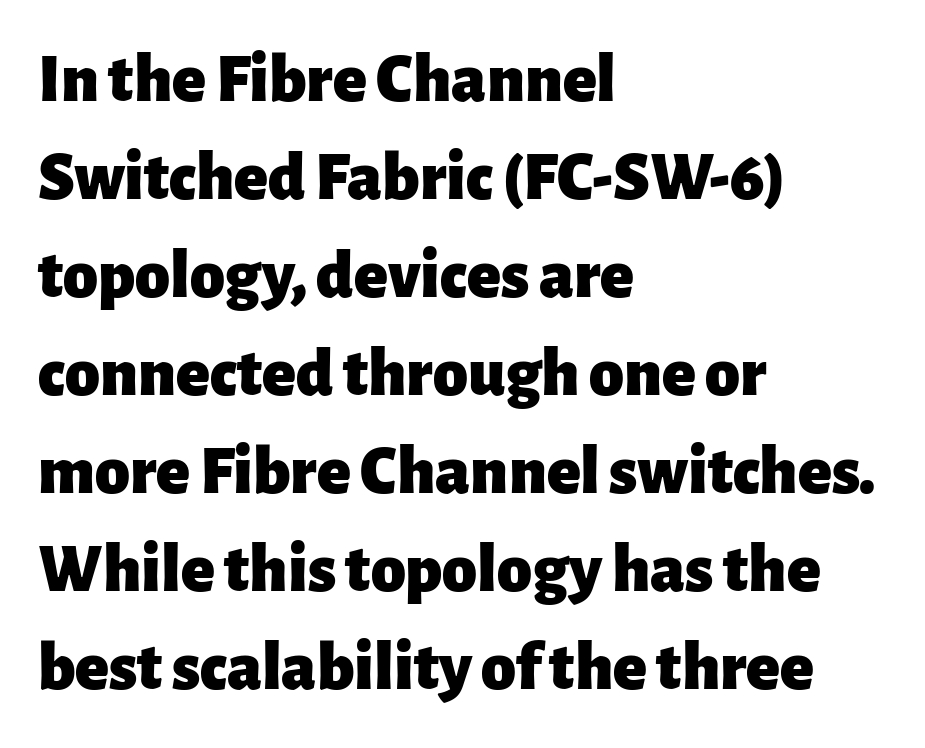
The image shows 70 px heavy sans-serif type, upright; set left-aligned, normal line spacing (1.4x), normal letter spacing, not underlined; low stroke contrast and a medium x-height.
